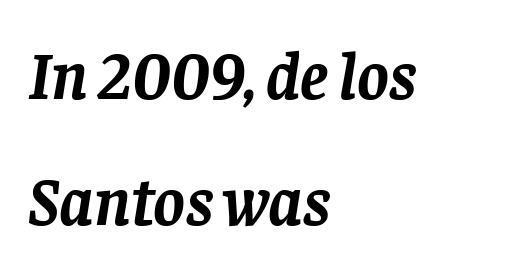
Q: Is the text bold? A: Yes.
Q: Is the text italic (slanted)? A: Yes, it leans right by about 8 degrees.
Q: Is the typeface a serif or a sans-serif typeface? A: Serif.
Q: Is the text underlined? A: No.
Q: How is the paragraph aligned? A: Left-aligned.
Q: Is the spacing between letters normal or unusually wide? A: Normal.
Q: Width (condensed, normal, or wide)? A: Normal.
Q: Stroke contrast? A: Low.
Q: x-height? A: Large.
Q: Monospaced? A: No.
